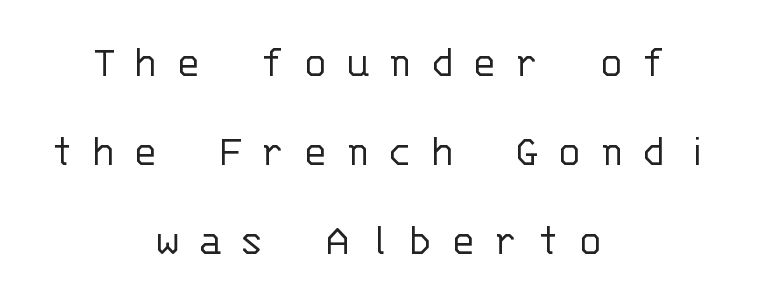
The leading is generous, giving the passage an open texture. Every stem runs plumb, perpendicular to the baseline. The rag falls on both sides of this text block equally. Unlike a traditional serif, this face leaves its strokes unadorned. Glance below the letters and you will spot only blank space. The face used here is monospaced, like something from a code editor.
